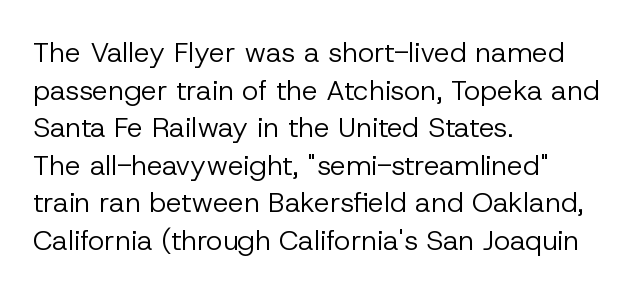
A typesetter would call this zero additional tracking. This rendering uses left alignment, leaving the right contour irregular. Proportional: the letters do not fall into vertical columns. Stems here are at most as thick as an everyday book face.
